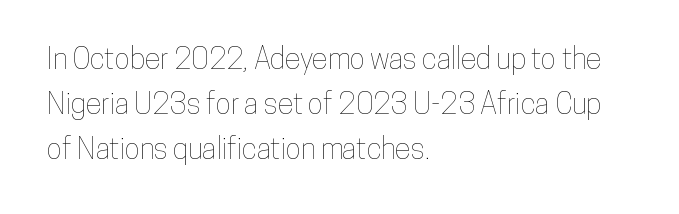
Q: Is the text italic (slanted)? A: No, it is upright.
Q: Is the text underlined? A: No.
Q: How is the paragraph aligned? A: Left-aligned.
Q: Is the spacing between letters normal or unusually wide? A: Normal.
Q: Is the spacing between lines tight, normal or loose? A: Normal.
Q: Width (condensed, normal, or wide)? A: Condensed.
Q: Stroke contrast? A: Low.
Q: x-height? A: Medium.
Q: Monospaced? A: No.
